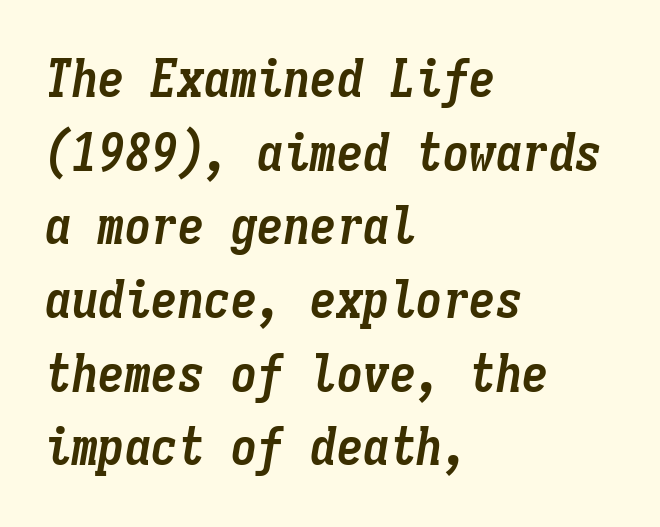
{"italic": "yes", "lean": "right", "slant_degrees": 9, "bold": "yes", "weight": "semibold", "width": "condensed", "stroke_contrast": "low", "x_height": "medium", "monospaced": "yes", "underline": "no", "align": "left", "line_spacing": "normal", "line_spacing_ratio": 1.39, "letter_spacing": "normal", "letter_spacing_em": 0.0, "glyph_px": 53}
